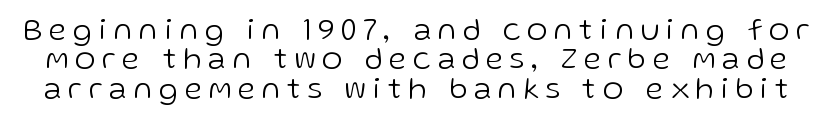
Tracking here is generous; glyphs stand well apart from one another. Tightly led — the rows are bunched. Counters stay open thanks to moderate or lighter strokes. The designer went with a sans here, leaving each stem footless. These lines were composed using upright roman letters.
